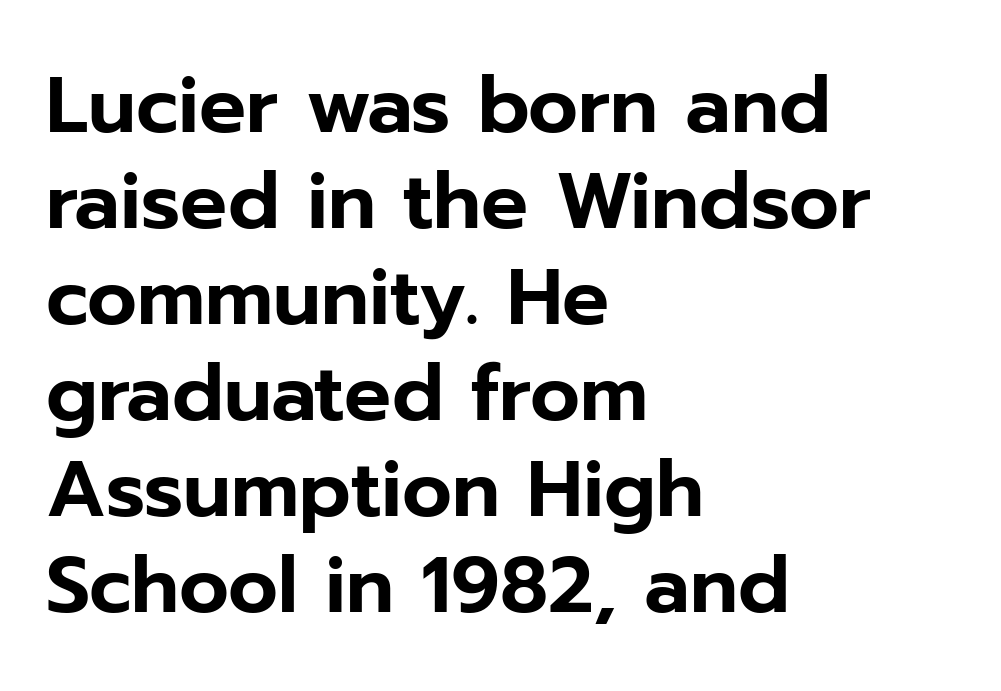
The image shows 78 px sans-serif type, upright; set left-aligned, line spacing 1.23x, normal letter spacing, not underlined; low stroke contrast and a medium x-height.
